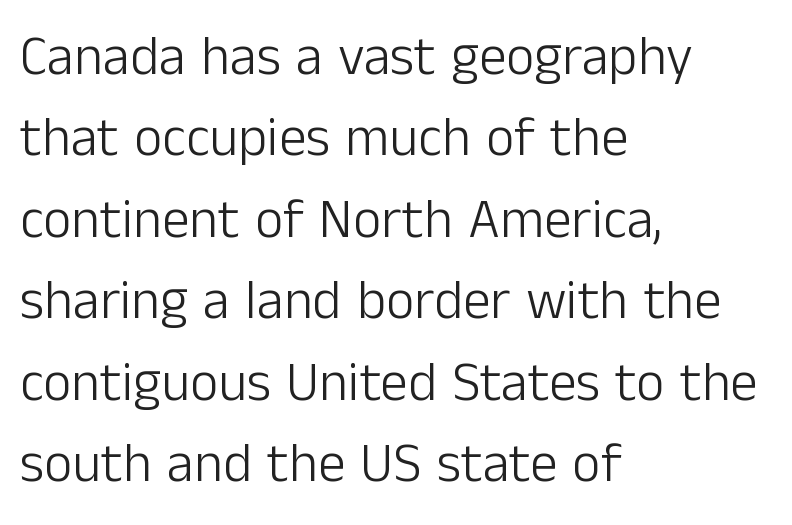
Q: Is the text bold? A: No.
Q: Is the text italic (slanted)? A: No, it is upright.
Q: Is the typeface a serif or a sans-serif typeface? A: Sans-serif.
Q: Is the text underlined? A: No.
Q: How is the paragraph aligned? A: Left-aligned.
Q: Is the spacing between letters normal or unusually wide? A: Normal.
Q: Is the spacing between lines tight, normal or loose? A: Normal.
Q: Width (condensed, normal, or wide)? A: Normal.
Q: Stroke contrast? A: Low.
Q: x-height? A: Medium.
Q: Monospaced? A: No.
